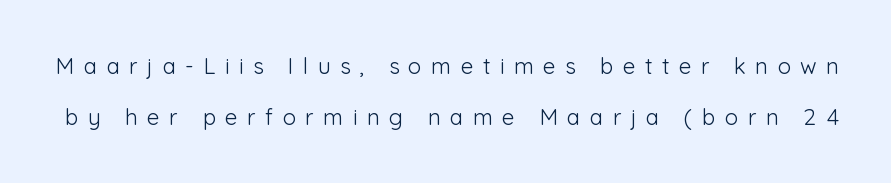
Q: Is the text bold? A: No.
Q: Is the text italic (slanted)? A: No, it is upright.
Q: Is the text underlined? A: No.
Q: Is the spacing between letters normal or unusually wide? A: Unusually wide.
Q: Is the spacing between lines tight, normal or loose? A: Loose.
